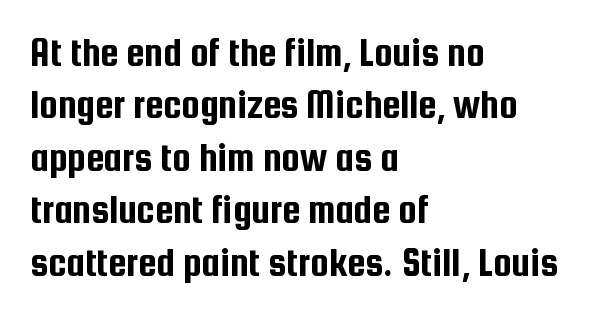
Q: Is the text italic (slanted)? A: No, it is upright.
Q: Is the typeface a serif or a sans-serif typeface? A: Sans-serif.
Q: Is the text underlined? A: No.
Q: How is the paragraph aligned? A: Left-aligned.
Q: Is the spacing between letters normal or unusually wide? A: Normal.
Q: Is the spacing between lines tight, normal or loose? A: Normal.
Q: Width (condensed, normal, or wide)? A: Condensed.
Q: Stroke contrast? A: Low.
Q: x-height? A: Medium.
Q: Monospaced? A: No.
